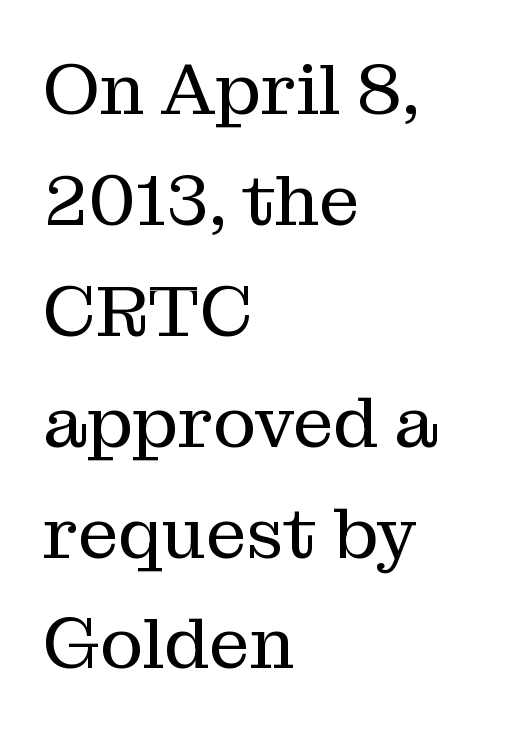
The image shows 72 px regular-weight serif type, upright; set left-aligned, normal line spacing (1.54x), normal letter spacing, not underlined; medium stroke contrast and a medium x-height.
